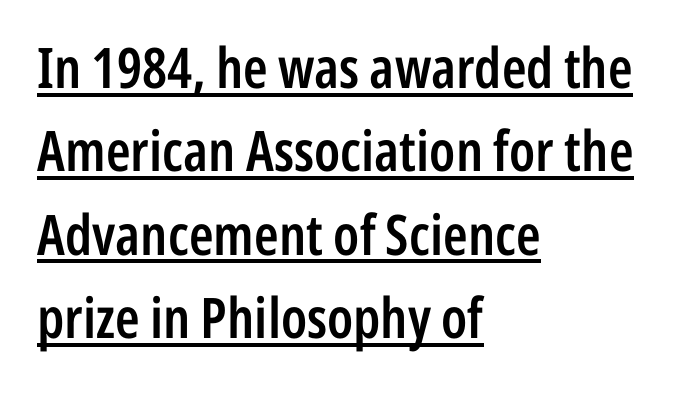
Firm but not heavy-handed strokes: this text is semibold. The sample's only ornament is a line tracing under the words. No feet cap the strokes, marking this as sans-serif type. Tracking here is standard; glyphs follow each other at the usual distance.
